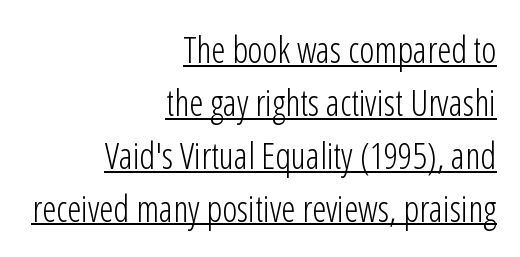
The image shows 36 px light, condensed sans-serif type, upright; set right-aligned, normal line spacing (1.47x), normal letter spacing, underlined; low stroke contrast and a medium x-height.
